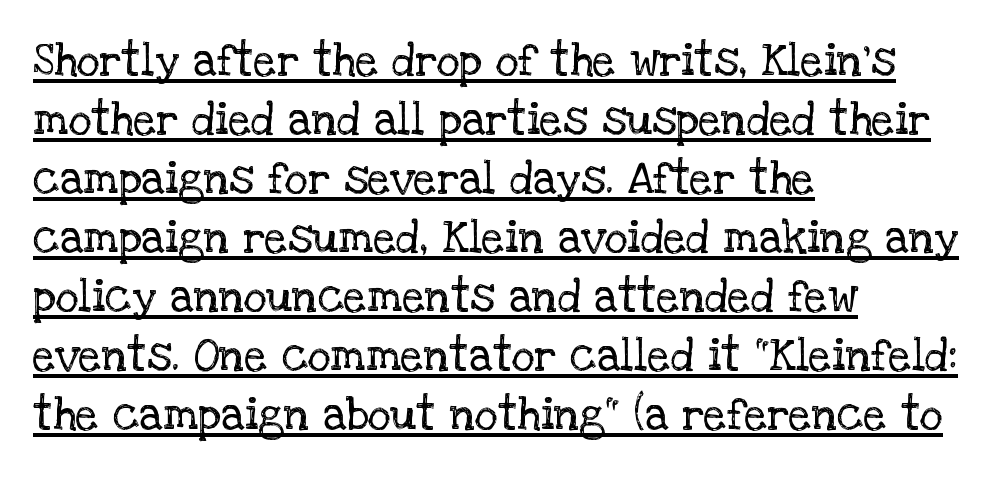
The image shows 45 px regular-weight serif type, upright; set left-aligned, normal line spacing (1.31x), normal letter spacing, underlined; low stroke contrast and a large x-height.
